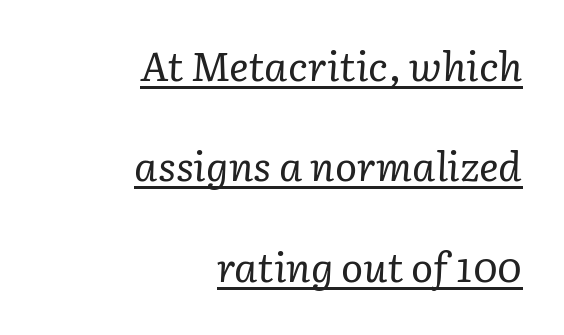
A typesetter would call this leading open, well beyond the default. In terms of letterform style, serifs are clearly present. The face looks like a standard text weight, possibly lighter. Character widths vary here, with narrow letters taking less room than wide ones. It's the slanting kind of type. The paragraph shown leans on its right margin.
